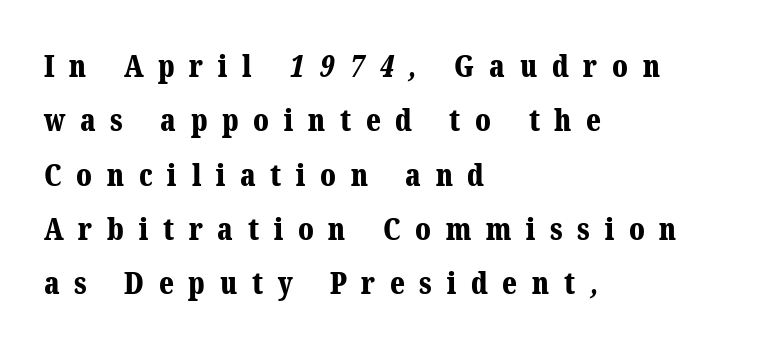
{"serif": "yes", "bold": "yes", "weight": "bold", "width": "normal", "stroke_contrast": "medium", "x_height": "medium", "monospaced": "no", "underline": "no", "align": "left", "line_spacing_ratio": 1.81, "letter_spacing": "wide", "letter_spacing_em": 0.49, "glyph_px": 30}
